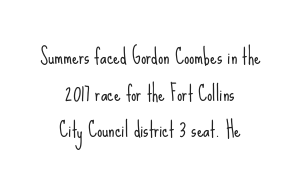
The image shows 21 px text type, upright; set centered, line spacing 1.74x, normal letter spacing, not underlined.
